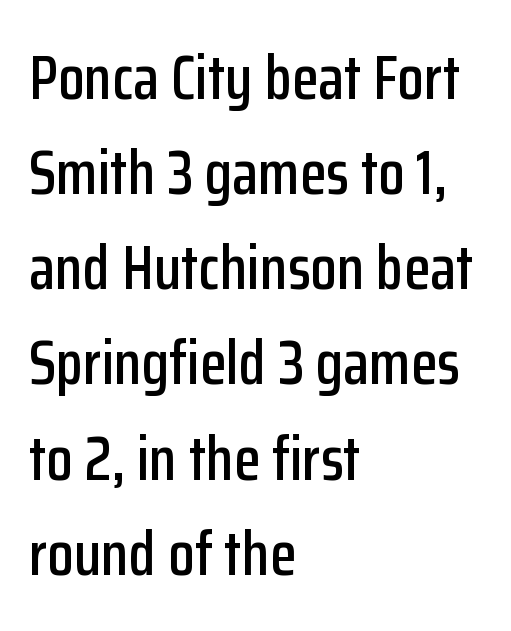
This sample uses plain, unmodified letter spacing. Italic: no, the glyphs are upright roman. Proportional: the letters do not fall into vertical columns. The rendering shows plain stroke endings on the letterforms — a sans-serif design. The typesetter chose a ragged-right arrangement here.
